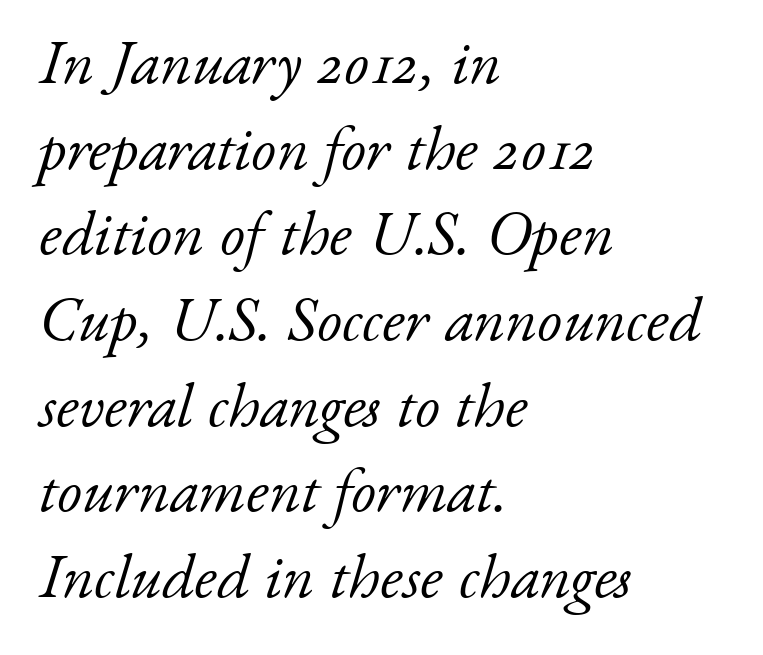
{"serif": "yes", "italic": "yes", "lean": "right", "slant_degrees": 17, "bold": "no", "weight": "light", "width": "normal", "stroke_contrast": "low", "x_height": "small", "monospaced": "no", "underline": "no", "align": "left", "line_spacing": "normal", "line_spacing_ratio": 1.36, "letter_spacing": "normal", "letter_spacing_em": 0.0, "glyph_px": 63}
